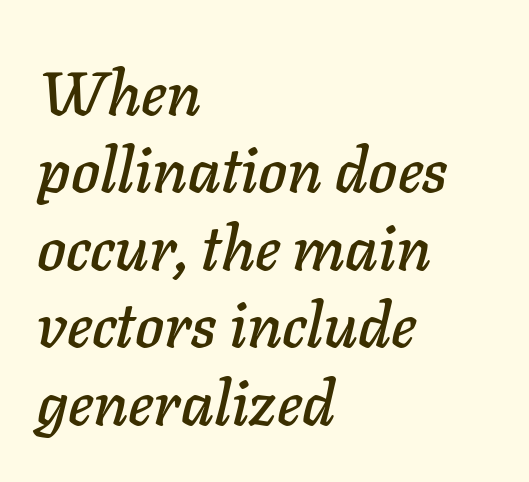
Does the leading feel generous? No, just average. Short and long lines alike share a common starting point at left. The space directly below the letters is spotless. The font's italic variant was chosen for this text. The rendering uses natural spacing where letterforms have individual widths.
